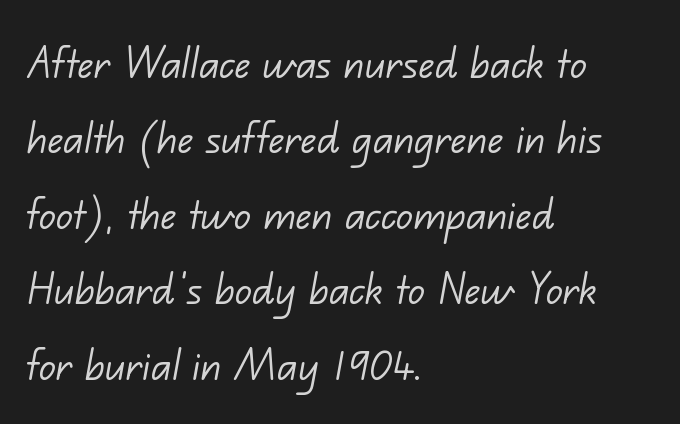
{"serif": "no", "bold": "no", "weight": "light", "width": "normal", "stroke_contrast": "low", "x_height": "small", "monospaced": "no", "underline": "no", "align": "left", "line_spacing": "normal", "line_spacing_ratio": 1.45, "letter_spacing": "normal", "letter_spacing_em": 0.0, "glyph_px": 52}
